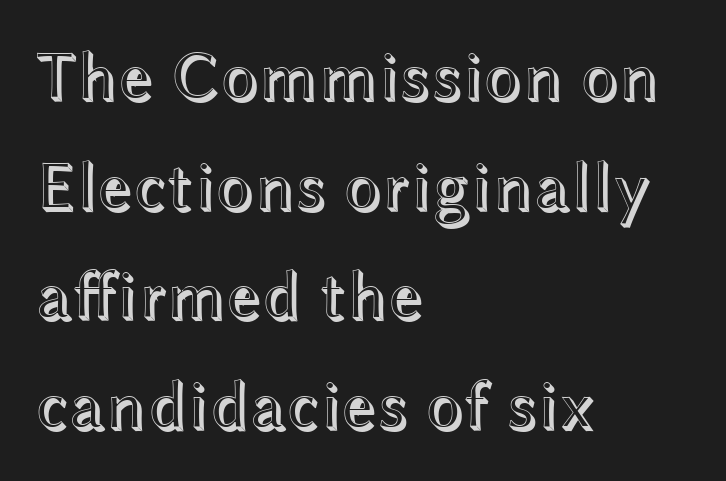
{"italic": "no", "width": "wide", "x_height": "medium", "monospaced": "no", "underline": "no", "align": "left", "line_spacing": "normal", "line_spacing_ratio": 1.59, "letter_spacing": "normal", "letter_spacing_em": 0.0, "glyph_px": 69}
